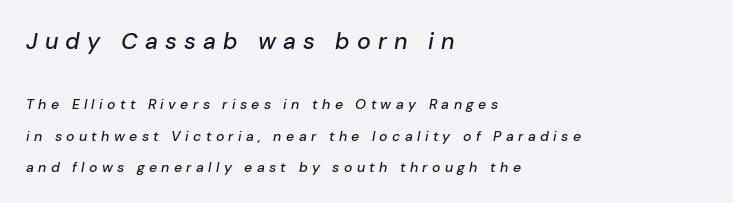
{"italic": "yes", "lean": "right", "slant_degrees": 10, "underline": "no", "align": "left", "line_spacing": "loose", "line_spacing_ratio": 2.22, "letter_spacing": "wide", "letter_spacing_em": 0.31, "larger_block": "first", "size_ratio": 1.64, "glyph_px": 23}
